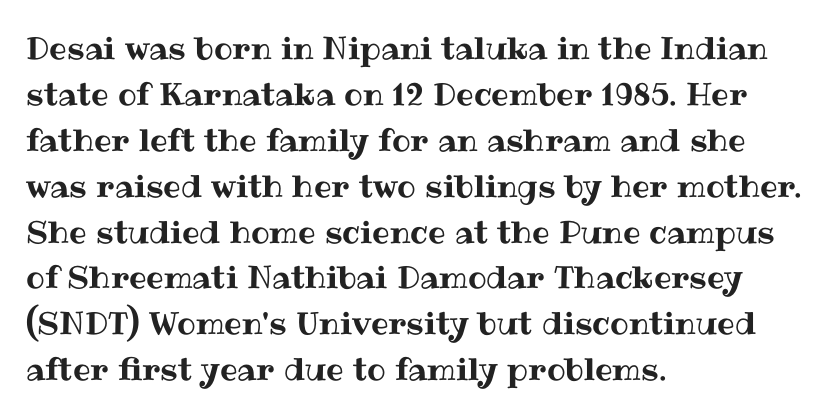
Q: Is the text italic (slanted)? A: No, it is upright.
Q: Is the text underlined? A: No.
Q: How is the paragraph aligned? A: Left-aligned.
Q: Is the spacing between letters normal or unusually wide? A: Normal.
Q: Is the spacing between lines tight, normal or loose? A: Normal.
Q: Width (condensed, normal, or wide)? A: Normal.
Q: Stroke contrast? A: Medium.
Q: x-height? A: Medium.
Q: Monospaced? A: No.
